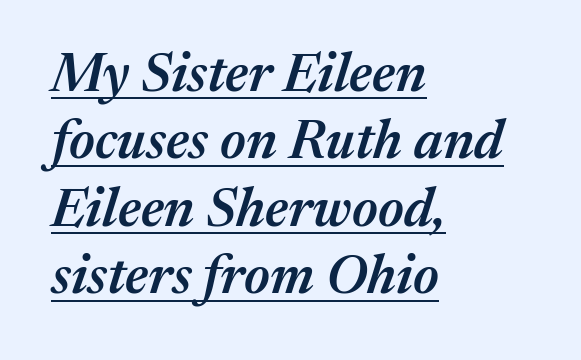
The image shows 54 px semibold type, italic (leaning right); set left-aligned, normal line spacing (1.25x), normal letter spacing, underlined; medium stroke contrast and a medium x-height.
